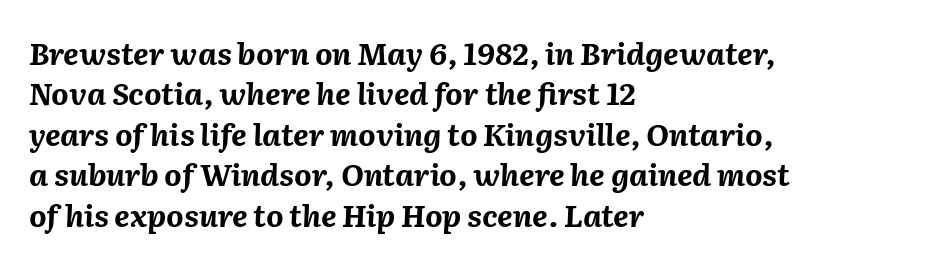
Looks like regular typesetting: each glyph gets only the width it needs. Baseline-to-baseline distance is the conventional proportion of letter height. The glyphs are unaccompanied by any horizontal stroke below them. Tall strokes in this sample are angled rather than plumb. A typesetter would call this zero additional tracking. Weight check: bold — yes, fully.
